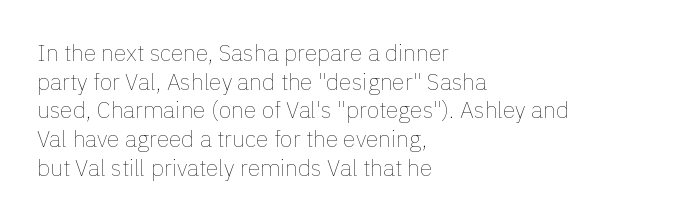
Q: Is the text bold? A: No.
Q: Is the text italic (slanted)? A: No, it is upright.
Q: Is the text underlined? A: No.
Q: How is the paragraph aligned? A: Left-aligned.
Q: Is the spacing between letters normal or unusually wide? A: Normal.
Q: Is the spacing between lines tight, normal or loose? A: Normal.
